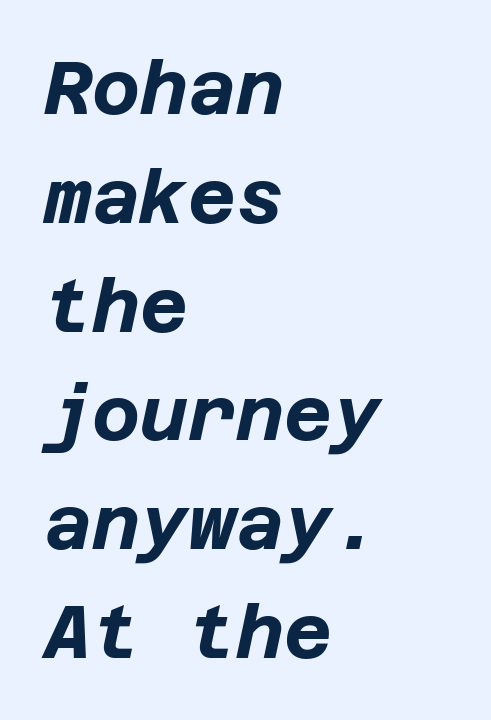
Q: Is the text bold? A: Yes.
Q: Is the text italic (slanted)? A: Yes, it leans right by about 12 degrees.
Q: Is the text underlined? A: No.
Q: How is the paragraph aligned? A: Left-aligned.
Q: Is the spacing between letters normal or unusually wide? A: Normal.
Q: Is the spacing between lines tight, normal or loose? A: Normal.
Q: Width (condensed, normal, or wide)? A: Normal.
Q: Stroke contrast? A: Low.
Q: x-height? A: Large.
